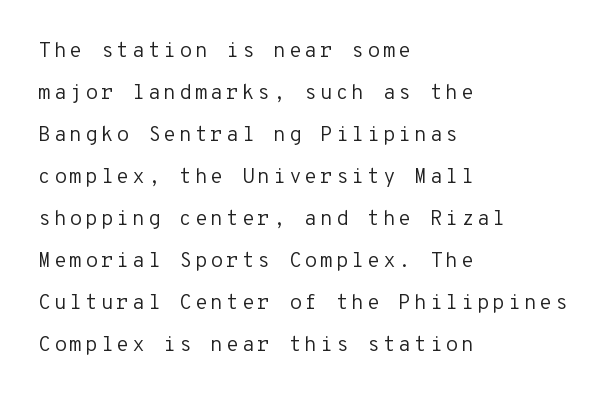
A quiet, ordinary-to-light weight characterises the typeface. Italic? Not at all — the glyphs are vertical. The strip under each line holds only bare page. Students, observe: this is what heavily led, spacious text looks like. Is the block centered? No — it sits flush against the left margin.
